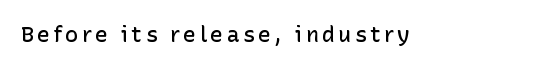
The image shows 22 px text type, upright; set not underlined.
